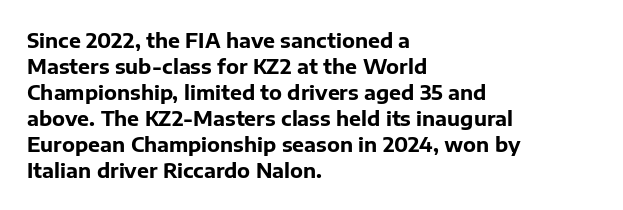
The lettering holds an erect, upright posture throughout. The text block is weighted toward the left margin, trailing off unevenly rightward. The strokes are fattened all the way to bold. Bare-footed words on every line.
